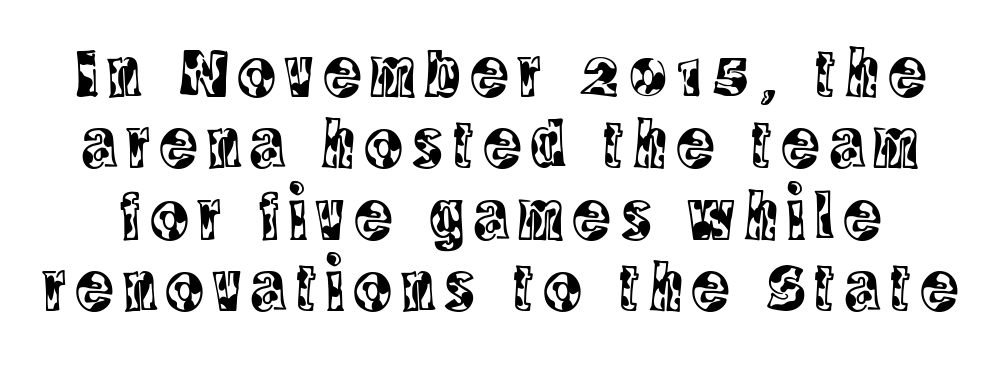
The image shows 70 px condensed serif type, upright; set tight line spacing (1.02x), not underlined; a large x-height.
